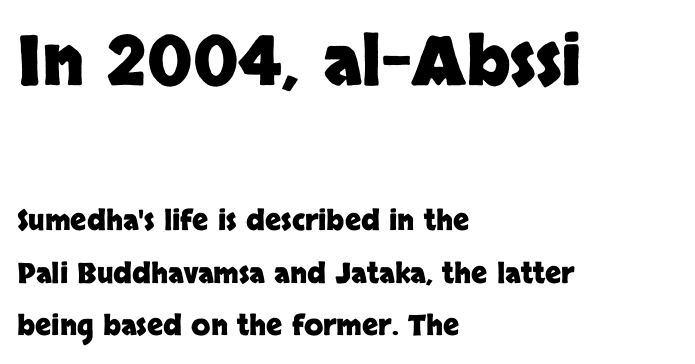
The image shows 69 px heavy sans-serif type, upright; set left-aligned, line spacing 1.88x, normal letter spacing, not underlined; the first (top) block is 2.46x larger; low stroke contrast and a large x-height.
